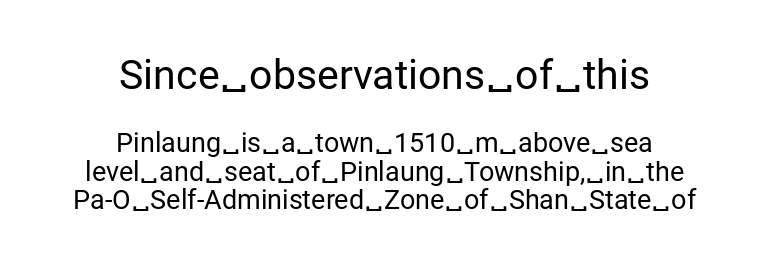
Q: Is the text bold? A: No.
Q: Is the text italic (slanted)? A: No, it is upright.
Q: Is the typeface a serif or a sans-serif typeface? A: Sans-serif.
Q: Is the text underlined? A: No.
Q: How is the paragraph aligned? A: Centered.
Q: Is the spacing between letters normal or unusually wide? A: Normal.
Q: Is the spacing between lines tight, normal or loose? A: Tight.
Q: Which block of text is set in a larger size, the first (top) or the second (bottom)? A: The first (top) one.
Q: Width (condensed, normal, or wide)? A: Normal.
Q: Stroke contrast? A: Low.
Q: x-height? A: Medium.
Q: Monospaced? A: No.
